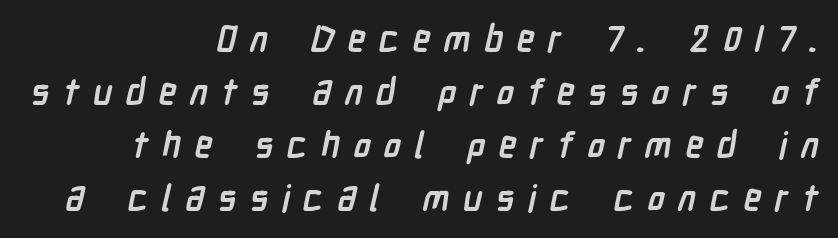
The image shows 36 px semibold, condensed sans-serif type; set right-aligned, normal line spacing (1.47x), unusually wide letter spacing (+0.37 em), not underlined; low stroke contrast and a medium x-height.
